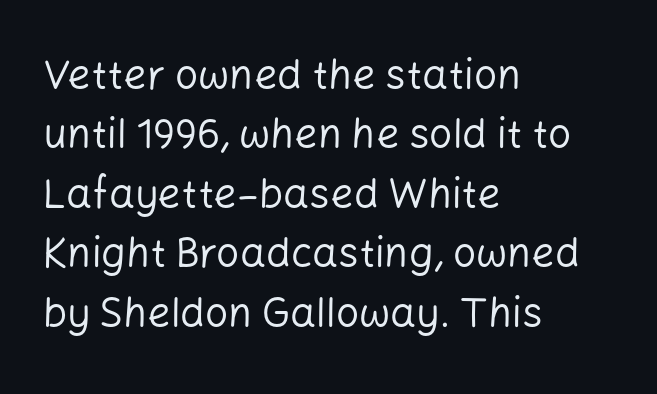
{"serif": "no", "italic": "no", "bold": "no", "weight": "regular", "width": "normal", "stroke_contrast": "low", "x_height": "medium", "monospaced": "no", "underline": "no", "align": "left", "line_spacing": "normal", "line_spacing_ratio": 1.45, "letter_spacing": "normal", "letter_spacing_em": 0.0, "glyph_px": 41}
